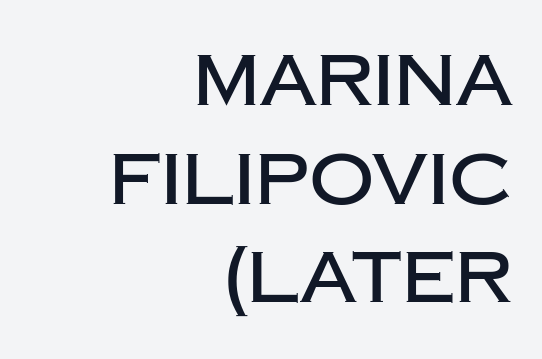
Tracking value appears to be zero — textbook default spacing. Spacing verdict: proportional, widths tailored to each character. One-word summary of the alignment: right. Descenders are the only things crossing below the line. These lines sit exactly where default settings would place them.
